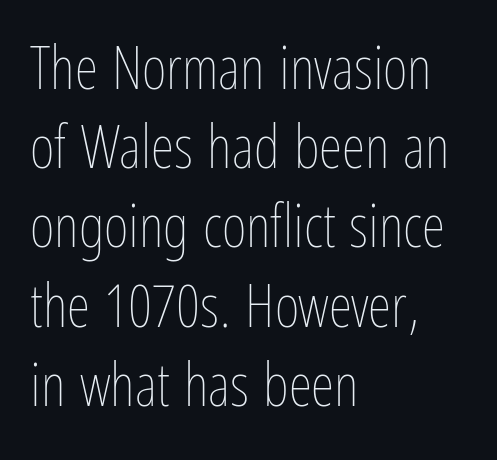
Q: Is the text bold? A: No.
Q: Is the text italic (slanted)? A: No, it is upright.
Q: Is the text underlined? A: No.
Q: How is the paragraph aligned? A: Left-aligned.
Q: Is the spacing between letters normal or unusually wide? A: Normal.
Q: Is the spacing between lines tight, normal or loose? A: Normal.
Q: Width (condensed, normal, or wide)? A: Condensed.
Q: Stroke contrast? A: Low.
Q: x-height? A: Medium.
Q: Monospaced? A: No.
